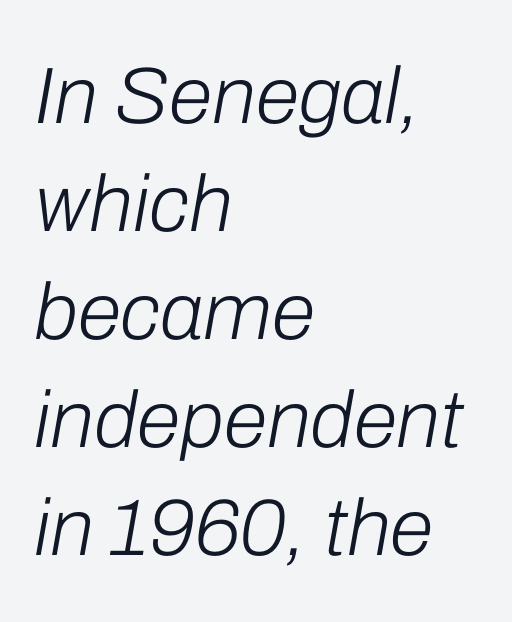
Italic? Definitely — the glyphs are oblique. The typeface has the unassuming heft of standard copy or less. Type without underlining. Do the characters align in a grid? No, the font is proportional. Tracking here is standard; glyphs follow each other at the usual distance. The rag falls on the right side of this text block.
